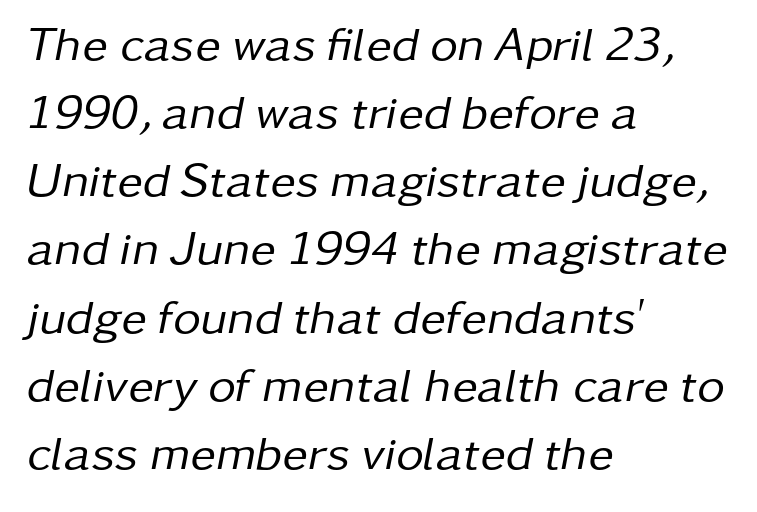
The image shows 48 px regular-weight type, italic (leaning right); set left-aligned, normal line spacing (1.42x), normal letter spacing, not underlined; low stroke contrast and a medium x-height.
